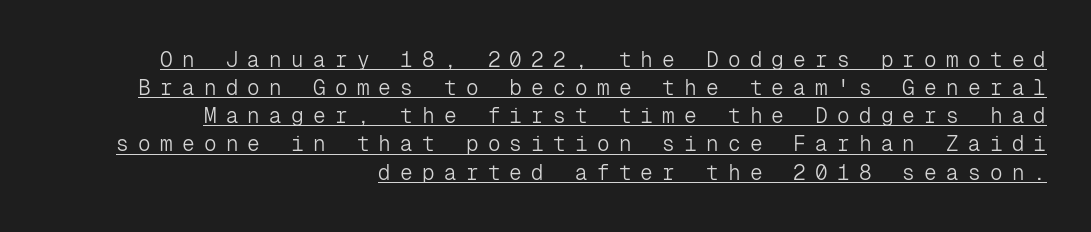
{"italic": "no", "bold": "no", "underline": "yes", "align": "right", "line_spacing": "normal", "line_spacing_ratio": 1.34, "letter_spacing": "wide", "letter_spacing_em": 0.44, "glyph_px": 21}
